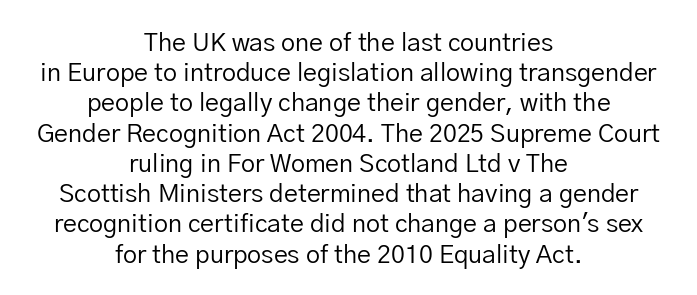
The image shows 25 px text type, upright; set centered, line spacing 1.21x, normal letter spacing, not underlined.
